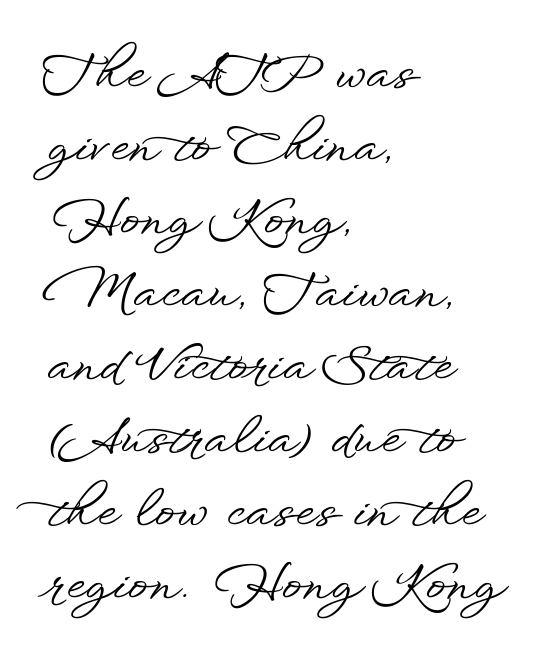
Quick note: underline off. Character widths vary here, with narrow letters taking less room than wide ones. This rendering employs a face without finishing strokes, i.e., a sans-serif. The passage shown has conventional tracking throughout.
